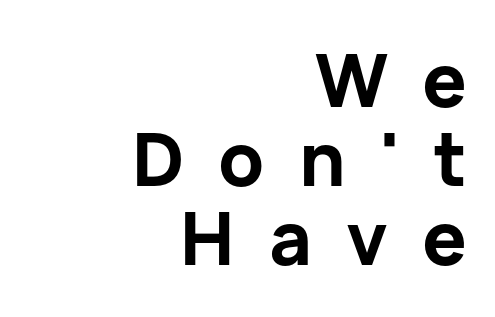
The image shows 74 px bold sans-serif type, upright; set right-aligned, tight line spacing (1.07x), unusually wide letter spacing (+0.46 em), not underlined; low stroke contrast and a medium x-height.
